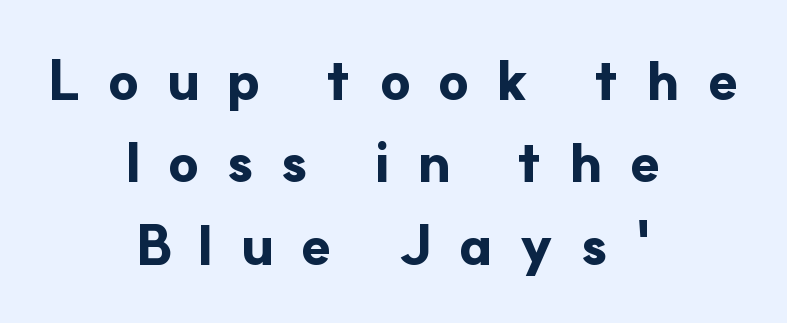
{"serif": "no", "italic": "no", "bold": "yes", "weight": "bold", "width": "normal", "stroke_contrast": "low", "x_height": "small", "monospaced": "no", "underline": "no", "align": "center", "line_spacing": "normal", "line_spacing_ratio": 1.5, "letter_spacing": "wide", "letter_spacing_em": 0.48, "glyph_px": 55}
